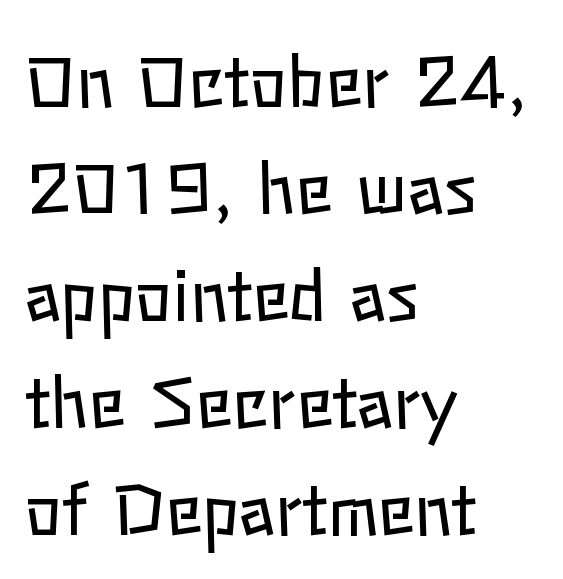
The image shows 69 px regular-weight type, upright; set left-aligned, normal line spacing (1.55x), normal letter spacing, not underlined; low stroke contrast and a medium x-height.
